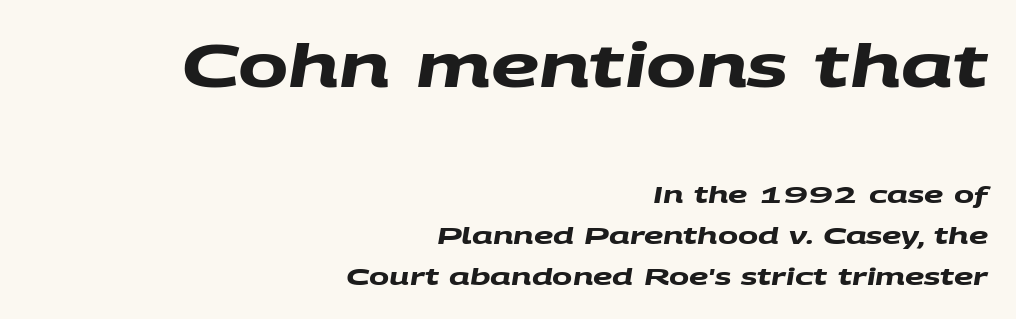
Letter spacing: default. Proportional: the letters do not fall into vertical columns. Bold? Absolutely — the strokes are thick and heavy. This layout puts the oversized block above and the modest block below. Type style note: lacks serifs.
